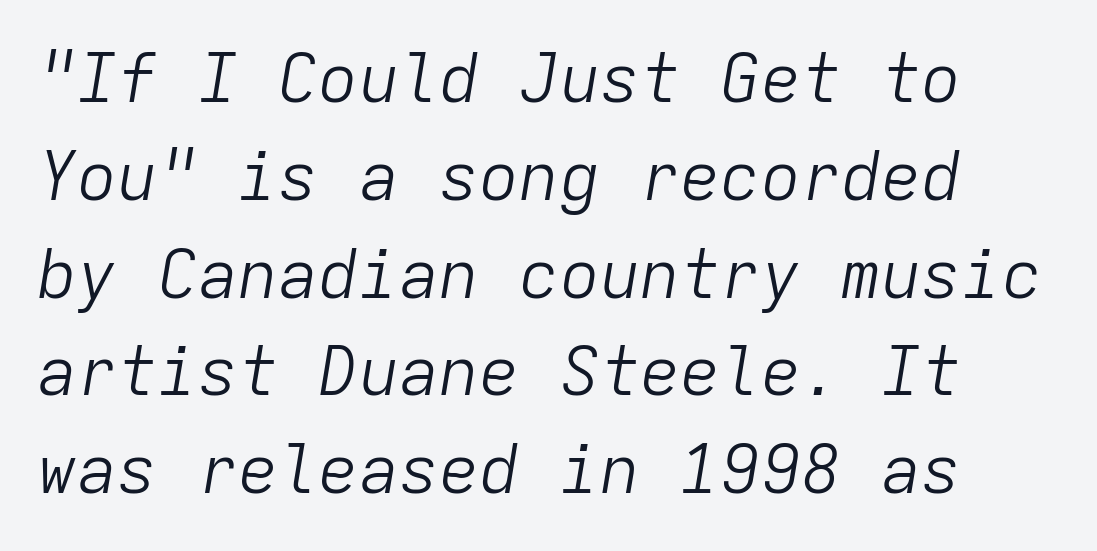
Q: Is the text bold? A: No.
Q: Is the text italic (slanted)? A: Yes, it leans right by about 9 degrees.
Q: Is the text underlined? A: No.
Q: Is the spacing between letters normal or unusually wide? A: Normal.
Q: Is the spacing between lines tight, normal or loose? A: Normal.
Q: Width (condensed, normal, or wide)? A: Normal.
Q: Stroke contrast? A: Low.
Q: x-height? A: Medium.
Q: Monospaced? A: Yes.
